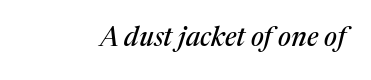
Decoration check: the copy has no underline. Compared with ordinary roman type, these characters are visibly tilted. There is no visible air inserted between adjacent glyphs.
